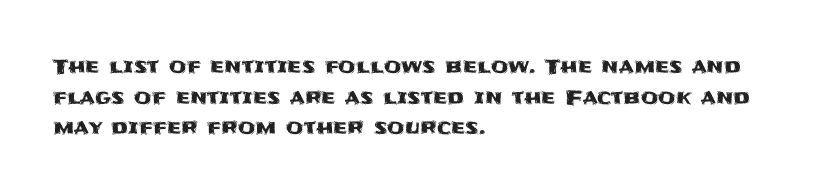
Q: Is the text italic (slanted)? A: No, it is upright.
Q: Is the text underlined? A: No.
Q: How is the paragraph aligned? A: Left-aligned.
Q: Is the spacing between letters normal or unusually wide? A: Normal.
Q: Is the spacing between lines tight, normal or loose? A: Normal.
